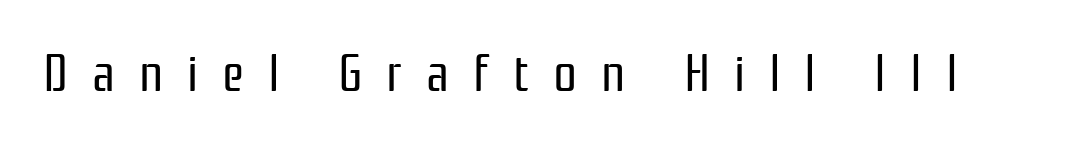
{"serif": "no", "italic": "no", "bold": "no", "weight": "regular", "width": "condensed", "stroke_contrast": "low", "x_height": "medium", "monospaced": "no", "underline": "no", "letter_spacing": "wide", "letter_spacing_em": 0.45, "glyph_px": 53}
